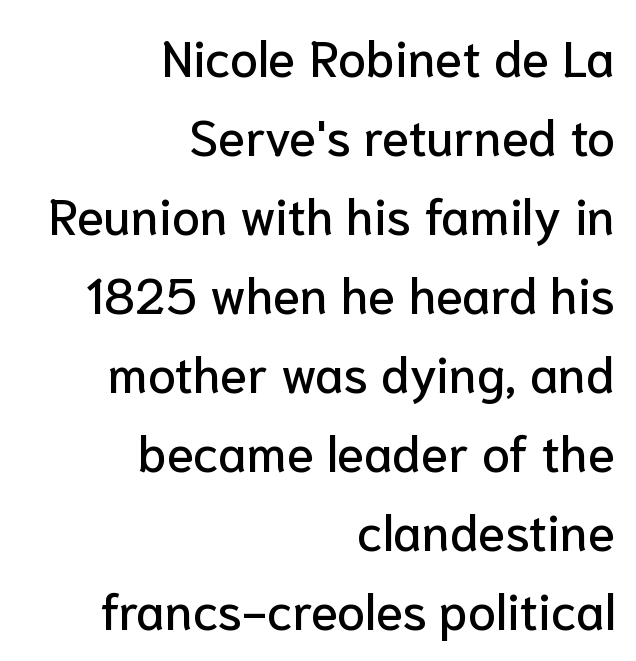
The image shows 50 px sans-serif type, upright; set right-aligned, normal line spacing (1.58x), normal letter spacing, not underlined; low stroke contrast and a medium x-height.
